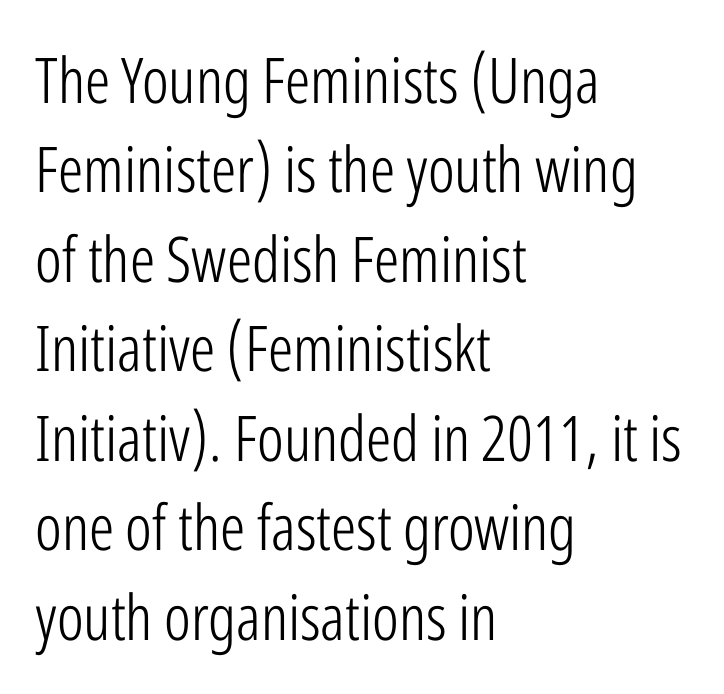
The lettering holds an erect, upright posture throughout. Nobody touched the tracking dial on this one. The passage shown stacks its lines at a standard gap. All the whitespace from short lines collects on the right.
